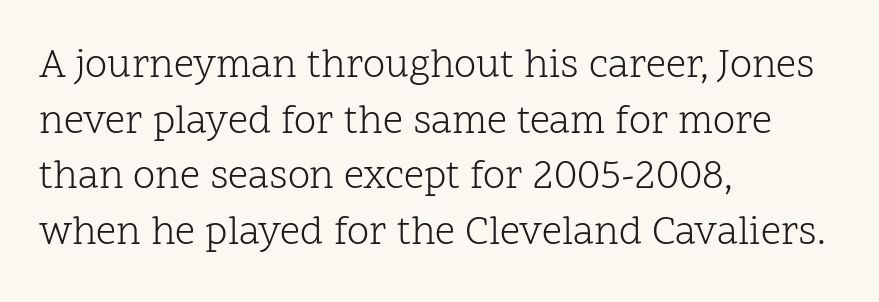
The image shows 40 px light serif type, upright; set left-aligned, normal line spacing (1.39x), normal letter spacing, not underlined; low stroke contrast and a medium x-height.
